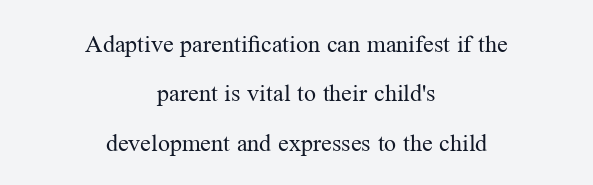
Q: Is the text bold? A: No.
Q: Is the text italic (slanted)? A: No, it is upright.
Q: Is the text underlined? A: No.
Q: How is the paragraph aligned? A: Centered.
Q: Is the spacing between letters normal or unusually wide? A: Normal.
Q: Is the spacing between lines tight, normal or loose? A: Loose.
